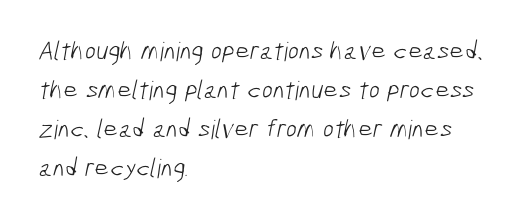
No word sits above an underline. Rows of type keep a routine distance in the vertical direction. The weight tops out at a normal text grade. The line texture is even and compact thanks to regular tracking.
